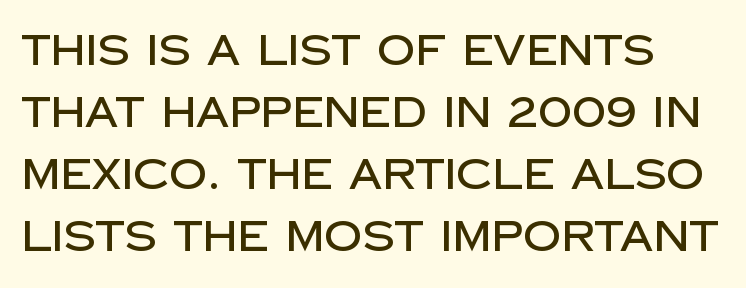
Q: Is the text italic (slanted)? A: No, it is upright.
Q: Is the typeface a serif or a sans-serif typeface? A: Sans-serif.
Q: Is the text underlined? A: No.
Q: How is the paragraph aligned? A: Left-aligned.
Q: Is the spacing between letters normal or unusually wide? A: Normal.
Q: Is the spacing between lines tight, normal or loose? A: Normal.
Q: Width (condensed, normal, or wide)? A: Normal.
Q: Stroke contrast? A: Low.
Q: x-height? A: Large.
Q: Monospaced? A: No.
